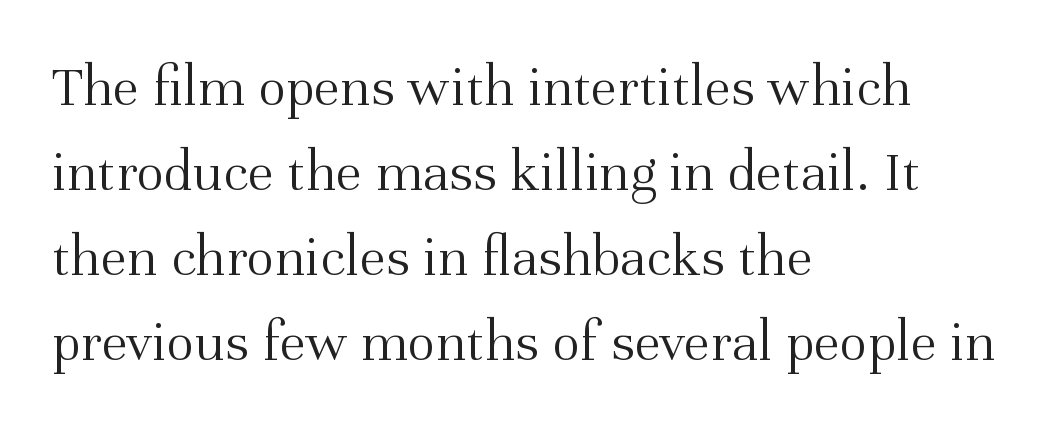
{"serif": "yes", "italic": "no", "bold": "no", "weight": "light", "width": "normal", "stroke_contrast": "medium", "x_height": "medium", "monospaced": "no", "underline": "no", "align": "left", "line_spacing": "normal", "line_spacing_ratio": 1.44, "letter_spacing": "normal", "letter_spacing_em": 0.0, "glyph_px": 59}
